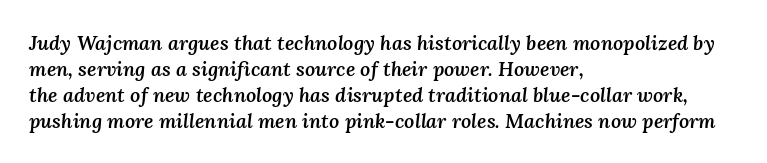
Q: Is the text bold? A: Semi-bold.
Q: Is the text italic (slanted)? A: Yes, it leans right by about 3 degrees.
Q: Is the text underlined? A: No.
Q: How is the paragraph aligned? A: Left-aligned.
Q: Is the spacing between letters normal or unusually wide? A: Normal.
Q: Is the spacing between lines tight, normal or loose? A: Normal.
